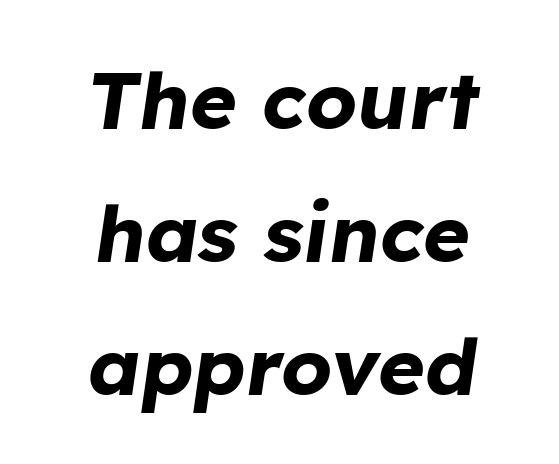
Q: Is the text bold? A: Yes.
Q: Is the text italic (slanted)? A: Yes, it leans right by about 8 degrees.
Q: Is the text underlined? A: No.
Q: How is the paragraph aligned? A: Centered.
Q: Is the spacing between letters normal or unusually wide? A: Normal.
Q: Is the spacing between lines tight, normal or loose? A: Normal.
Q: Width (condensed, normal, or wide)? A: Normal.
Q: Stroke contrast? A: Low.
Q: x-height? A: Medium.
Q: Monospaced? A: No.
